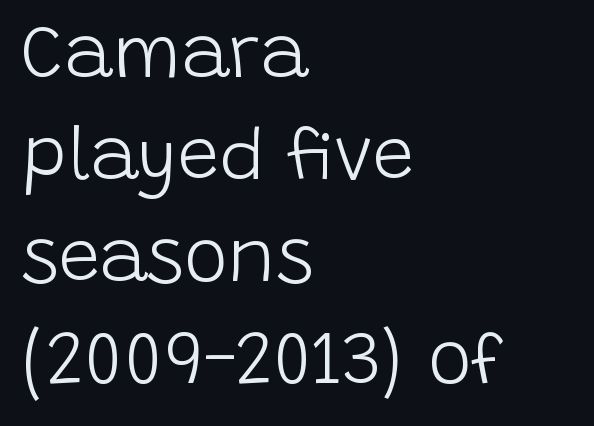
Q: Is the text bold? A: No.
Q: Is the text italic (slanted)? A: No, it is upright.
Q: Is the typeface a serif or a sans-serif typeface? A: Sans-serif.
Q: Is the text underlined? A: No.
Q: How is the paragraph aligned? A: Left-aligned.
Q: Is the spacing between letters normal or unusually wide? A: Normal.
Q: Is the spacing between lines tight, normal or loose? A: Normal.
Q: Width (condensed, normal, or wide)? A: Normal.
Q: Stroke contrast? A: Low.
Q: x-height? A: Large.
Q: Monospaced? A: No.
